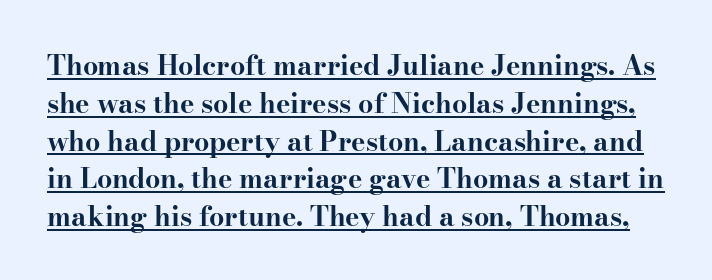
Posture: vertical. A typesetter would call this zero additional tracking. Vertical spacing — default. Emphasis is given by a line drawn under the lettering. The typesetting leans heavy: a genuine bold.
